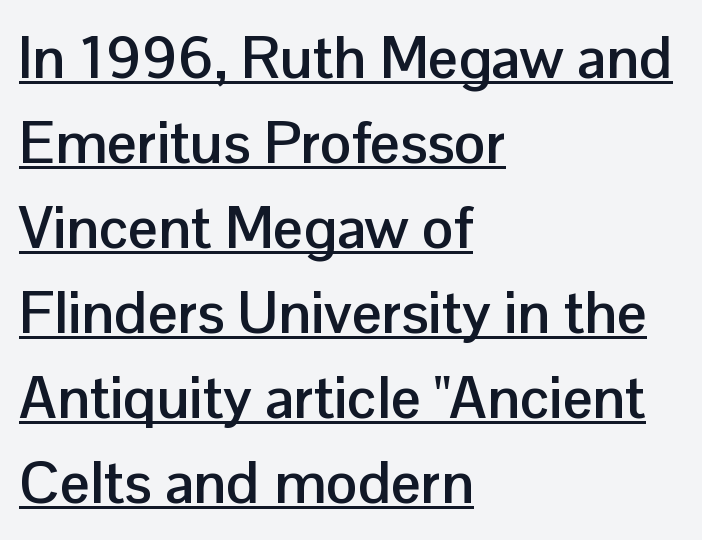
{"serif": "no", "italic": "no", "bold": "yes", "weight": "semibold", "width": "normal", "stroke_contrast": "low", "x_height": "medium", "monospaced": "no", "underline": "yes", "align": "left", "line_spacing": "normal", "line_spacing_ratio": 1.44, "letter_spacing": "normal", "letter_spacing_em": 0.0, "glyph_px": 59}
